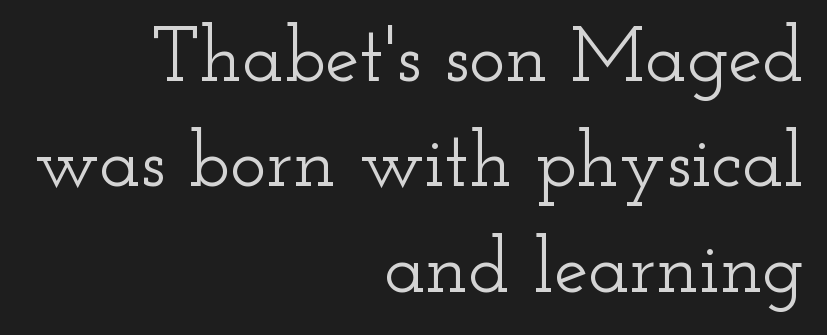
{"serif": "yes", "italic": "no", "width": "wide", "stroke_contrast": "low", "x_height": "small", "monospaced": "no", "underline": "no", "align": "right", "line_spacing": "normal", "line_spacing_ratio": 1.37, "letter_spacing": "normal", "letter_spacing_em": 0.0, "glyph_px": 77}
